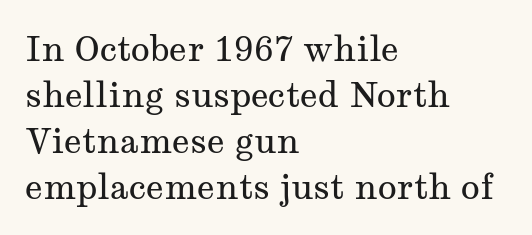
{"serif": "yes", "italic": "no", "bold": "no", "weight": "regular", "width": "wide", "stroke_contrast": "medium", "x_height": "medium", "monospaced": "no", "underline": "no", "align": "left", "line_spacing": "normal", "line_spacing_ratio": 1.31, "letter_spacing": "normal", "letter_spacing_em": 0.0, "glyph_px": 35}
